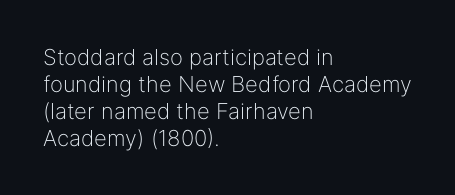
The image shows 22 px text type, upright; set left-aligned, line spacing 1.22x, normal letter spacing, not underlined.
